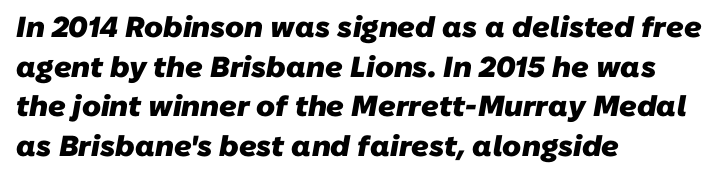
{"serif": "no", "bold": "yes", "weight": "heavy", "width": "normal", "stroke_contrast": "low", "x_height": "medium", "monospaced": "no", "underline": "no", "align": "left", "line_spacing": "normal", "line_spacing_ratio": 1.37, "letter_spacing": "normal", "letter_spacing_em": 0.0, "glyph_px": 29}
